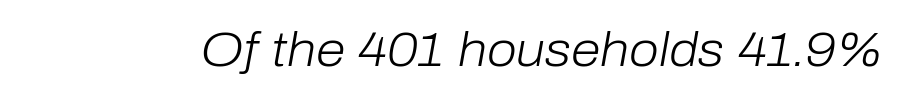
The image shows 48 px light type, italic (leaning right); set normal letter spacing, not underlined; low stroke contrast and a medium x-height.
